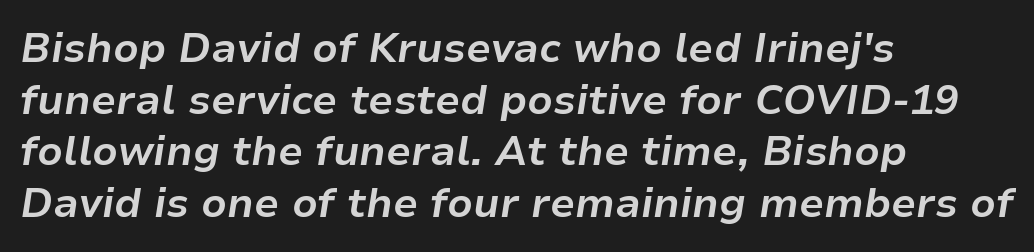
Q: Is the text bold? A: Yes.
Q: Is the text italic (slanted)? A: Yes, it leans right by about 9 degrees.
Q: Is the text underlined? A: No.
Q: How is the paragraph aligned? A: Left-aligned.
Q: Is the spacing between letters normal or unusually wide? A: Normal.
Q: Is the spacing between lines tight, normal or loose? A: Normal.
Q: Width (condensed, normal, or wide)? A: Normal.
Q: Stroke contrast? A: Low.
Q: x-height? A: Medium.
Q: Monospaced? A: No.
